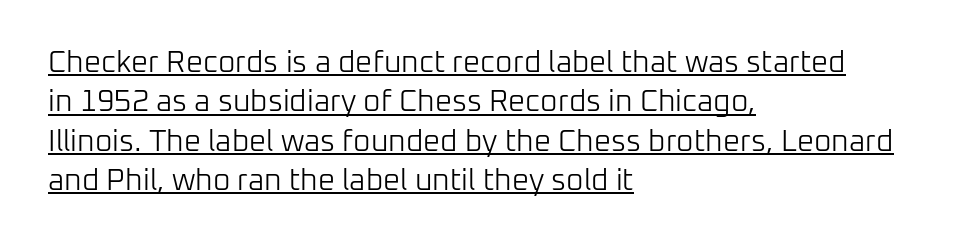
Q: Is the text bold? A: No.
Q: Is the text italic (slanted)? A: No, it is upright.
Q: Is the typeface a serif or a sans-serif typeface? A: Sans-serif.
Q: Is the text underlined? A: Yes.
Q: How is the paragraph aligned? A: Left-aligned.
Q: Is the spacing between letters normal or unusually wide? A: Normal.
Q: Is the spacing between lines tight, normal or loose? A: Normal.
Q: Width (condensed, normal, or wide)? A: Normal.
Q: Stroke contrast? A: Low.
Q: x-height? A: Medium.
Q: Monospaced? A: No.
